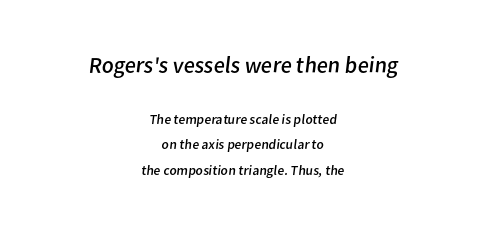
Q: Is the text bold? A: No.
Q: Is the text underlined? A: No.
Q: How is the paragraph aligned? A: Centered.
Q: Is the spacing between letters normal or unusually wide? A: Normal.
Q: Which block of text is set in a larger size, the first (top) or the second (bottom)? A: The first (top) one.
